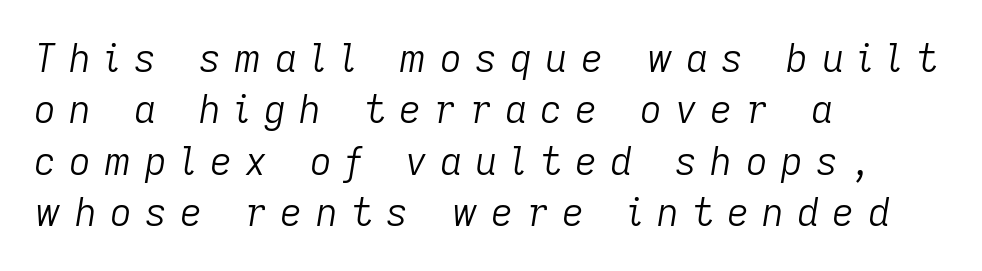
{"italic": "yes", "lean": "right", "slant_degrees": 9, "bold": "no", "weight": "light", "width": "normal", "stroke_contrast": "low", "x_height": "medium", "monospaced": "no", "underline": "no", "align": "left", "line_spacing": "normal", "line_spacing_ratio": 1.35, "letter_spacing": "wide", "letter_spacing_em": 0.35, "glyph_px": 38}
